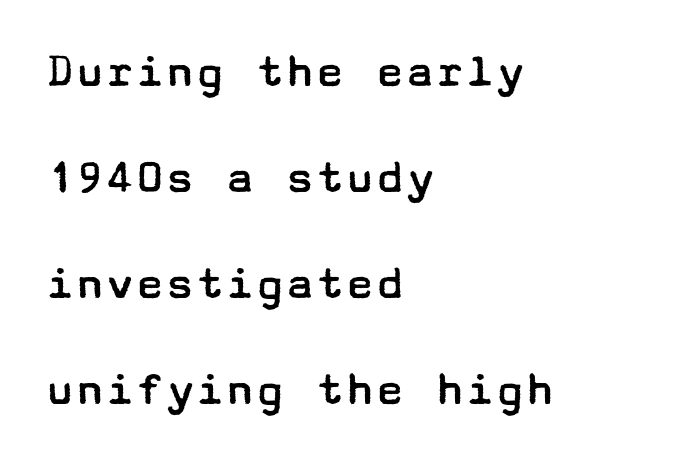
Visually the block forms a straight wall on the left and a jagged coastline on the right. What stands out about the letter spacing? Nothing — it is the standard amount. Widely set lines give the paragraph a tall, airy silhouette. Each letter's strokes conclude bluntly, with no projecting serifs.
